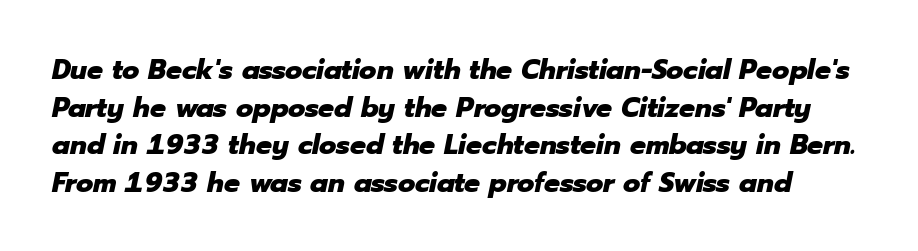
Q: Is the text bold? A: Yes.
Q: Is the text italic (slanted)? A: Yes, it leans right by about 12 degrees.
Q: Is the text underlined? A: No.
Q: Is the spacing between letters normal or unusually wide? A: Normal.
Q: Is the spacing between lines tight, normal or loose? A: Normal.
Q: Width (condensed, normal, or wide)? A: Normal.
Q: Stroke contrast? A: Low.
Q: x-height? A: Medium.
Q: Monospaced? A: No.
